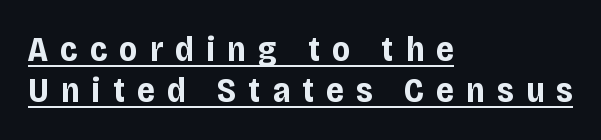
Serifs: no, the terminals of the letterforms are clean. The axis of the letterforms is exactly vertical. As a designer I'd log this as weight 700, bold. Note the varied advance widths — an 'i' is clearly narrower than an 'm'.
